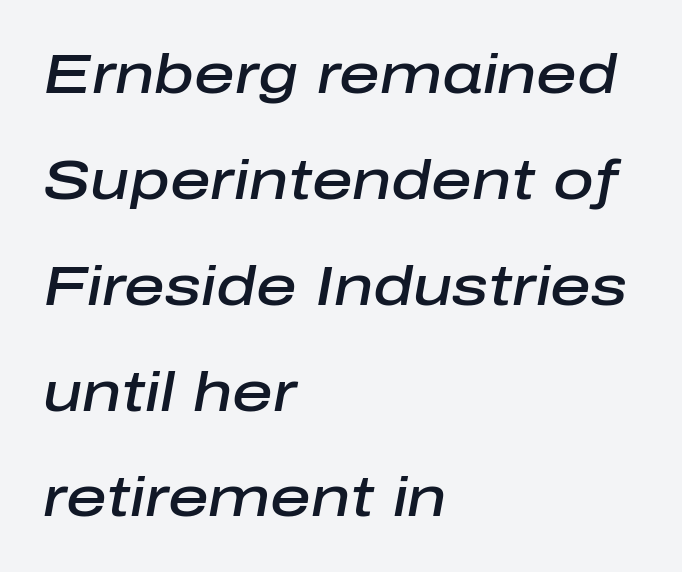
Nobody touched the tracking dial on this one. The face used here is proportionally spaced, like ordinary book or web type. Line starts are locked; line ends wander. The characters look somewhat weighty, a semibold short of true bold.
